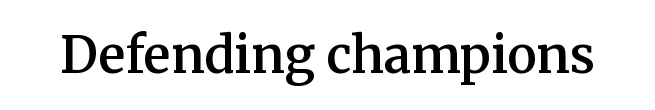
How heavy is the stroke? Medium-heavy — a semibold, shy of bold. Short note: letters normally spaced. This sample uses an upright cut, with every glyph sitting square on the baseline. Honestly, there is no underline to notice here at all. The face used here is proportionally spaced, like ordinary book or web type. You can tell from the footed stems that serif type was used.
